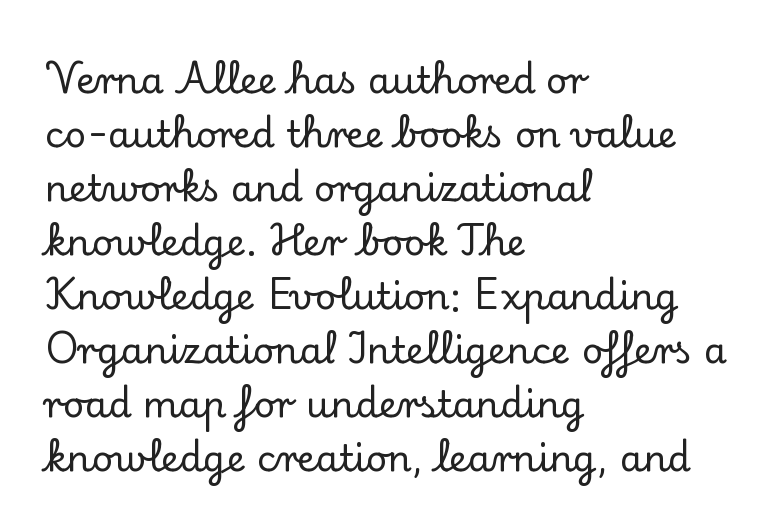
A student would call this left alignment; a typographer would say flush left, rag right. Glance below the letters and you will spot only blank space. Line spacing here is normal. In terms of posture, this sample is upright. The face used here is proportionally spaced, like ordinary book or web type.
